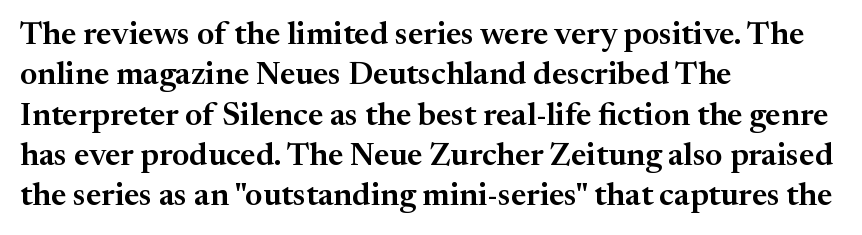
The rows are spaced the way most documents space them. Spacing verdict: proportional, widths tailored to each character. The paragraph has a hard left edge and a soft right edge. A serif font was chosen for this passage. Notice how the stems are strictly vertical — no italics here. The specimen omits any rule beneath the text block's lines.
